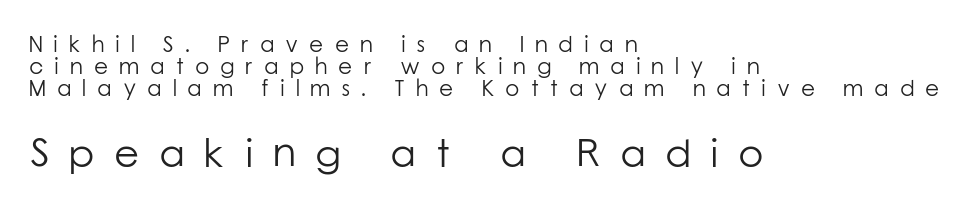
{"serif": "no", "italic": "no", "bold": "no", "weight": "light", "width": "normal", "stroke_contrast": "low", "x_height": "medium", "monospaced": "no", "underline": "no", "align": "left", "line_spacing": "tight", "line_spacing_ratio": 0.95, "letter_spacing": "wide", "letter_spacing_em": 0.47, "larger_block": "second", "size_ratio": 1.78, "glyph_px": 41}
